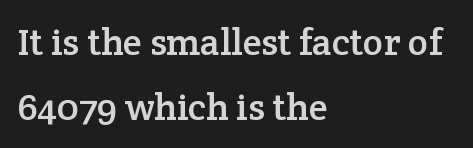
Q: Is the text italic (slanted)? A: No, it is upright.
Q: Is the typeface a serif or a sans-serif typeface? A: Serif.
Q: Is the text underlined? A: No.
Q: How is the paragraph aligned? A: Left-aligned.
Q: Is the spacing between letters normal or unusually wide? A: Normal.
Q: Width (condensed, normal, or wide)? A: Normal.
Q: Stroke contrast? A: Low.
Q: x-height? A: Medium.
Q: Monospaced? A: No.
